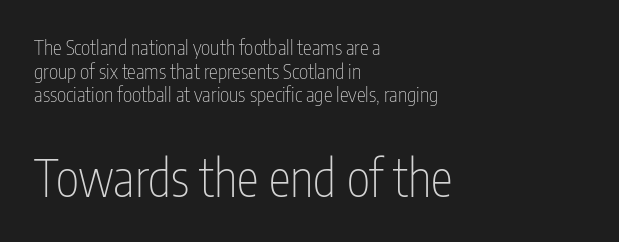
Descender tails drop into unmarked territory. Weight: not bold — regular or lighter. These lines are rendered in a variable-pitch font. Posture: vertical. The line texture is even and compact thanks to regular tracking.
